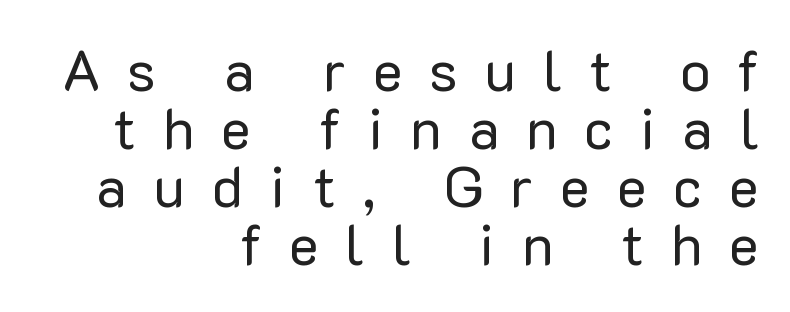
The designer went with a sans here, leaving each stem footless. Style check: upright. One glance says dense: line gaps are narrower than usual. Proportional: the letters do not fall into vertical columns. The area under the type is left untouched.
